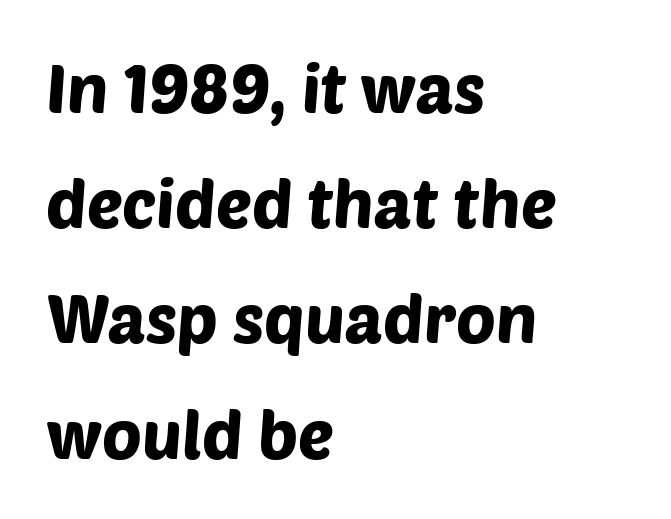
Q: Is the typeface a serif or a sans-serif typeface? A: Sans-serif.
Q: Is the text underlined? A: No.
Q: How is the paragraph aligned? A: Left-aligned.
Q: Is the spacing between letters normal or unusually wide? A: Normal.
Q: Width (condensed, normal, or wide)? A: Normal.
Q: Stroke contrast? A: Low.
Q: x-height? A: Large.
Q: Monospaced? A: No.
